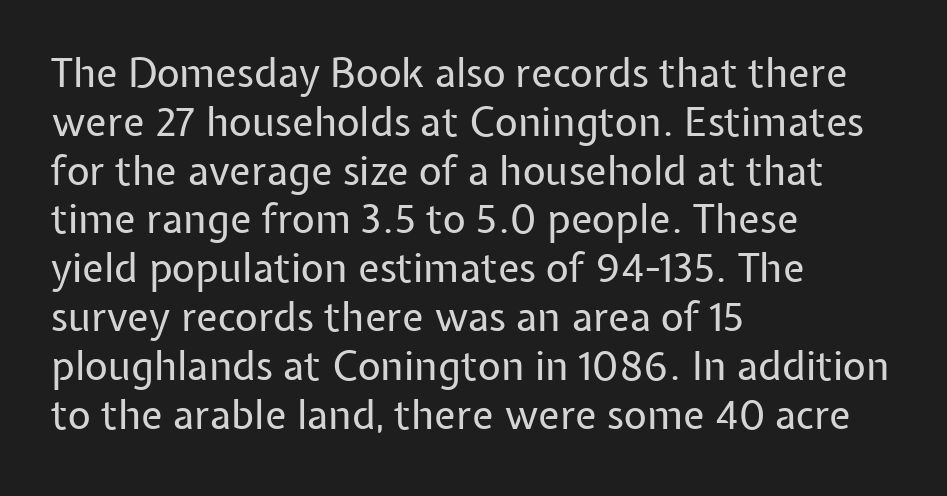
The image shows 40 px regular-weight sans-serif type, upright; set left-aligned, line spacing 1.22x, normal letter spacing, not underlined; low stroke contrast and a medium x-height.
